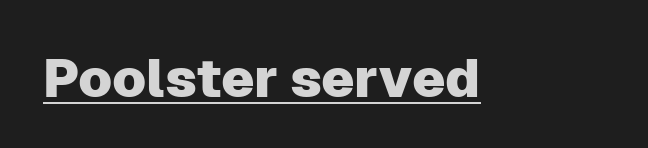
The image shows 53 px sans-serif type, upright; set normal letter spacing, underlined; low stroke contrast and a medium x-height.
